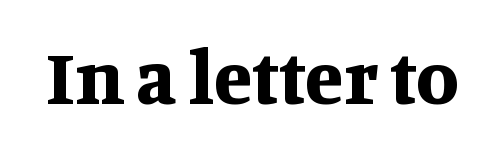
{"serif": "yes", "italic": "no", "bold": "yes", "weight": "bold", "width": "normal", "stroke_contrast": "medium", "x_height": "large", "monospaced": "no", "underline": "no", "letter_spacing": "normal", "letter_spacing_em": 0.0, "glyph_px": 78}
